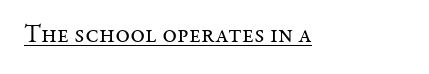
The letterforms sit at book weight or below. Posture: upright roman. Here the glyphs are tracked normally, forming tight word shapes. The words here are underlined.
